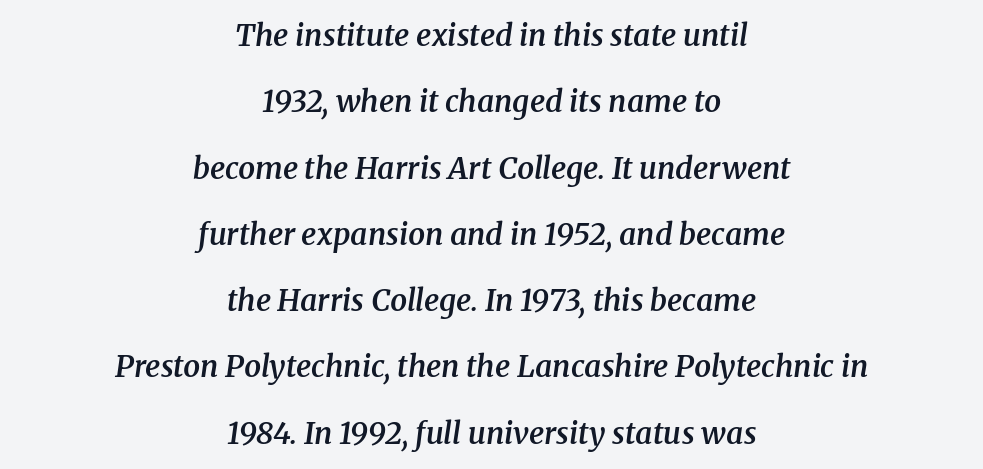
Honestly, the rows look like they've been pulled way apart. In terms of letterform style, serifs are clearly present. Students, note that the glyphs here touch the page at normal intervals. Italic: yes, the glyphs are oblique.
